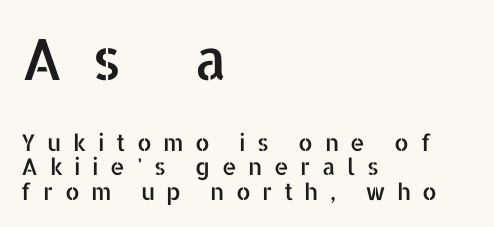
{"serif": "no", "italic": "no", "width": "normal", "stroke_contrast": "low", "x_height": "medium", "monospaced": "no", "underline": "no", "align": "left", "line_spacing": "tight", "line_spacing_ratio": 1.06, "letter_spacing": "wide", "letter_spacing_em": 0.5, "larger_block": "first", "size_ratio": 2.48, "glyph_px": 57}
